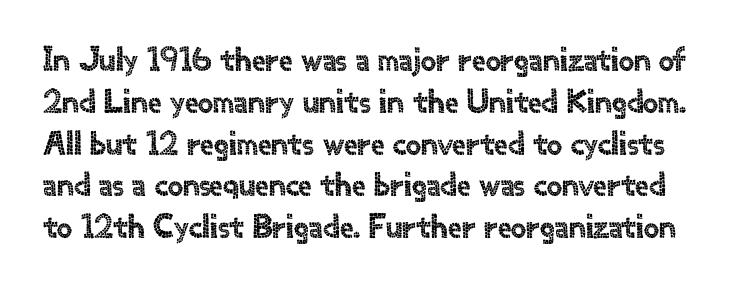
Check the space under the baseline: it is left empty. Unlike a traditional serif, this face leaves its strokes unadorned. Spacing verdict: proportional, widths tailored to each character. Nothing unusual about the tracking: characters are spaced as the font intends. The typography opts for an upright posture over an oblique one.
